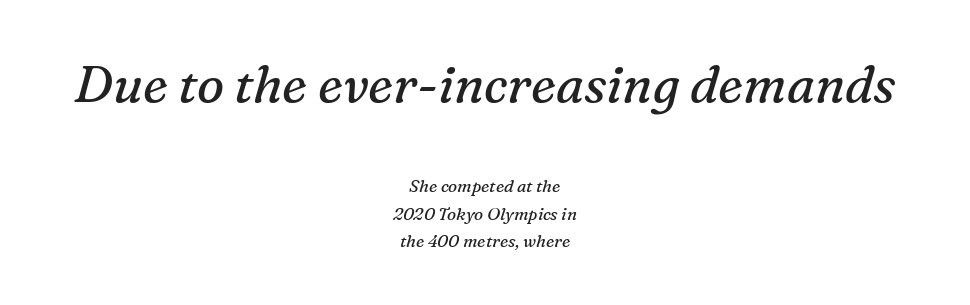
Letter spacing: default. The baseline area is clear. The designer gave the opening block more size than the closing block. The paragraph has two soft edges and a firm central axis.
